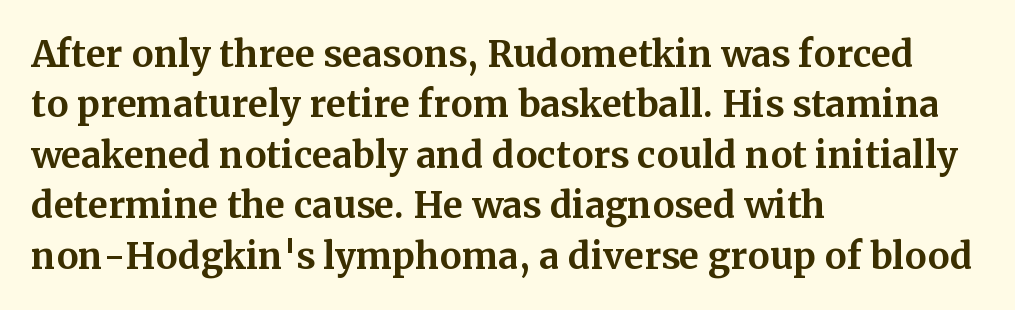
{"serif": "yes", "italic": "no", "bold": "yes", "weight": "bold", "width": "normal", "stroke_contrast": "medium", "x_height": "medium", "monospaced": "no", "underline": "no", "align": "left", "line_spacing": "normal", "line_spacing_ratio": 1.4, "letter_spacing": "normal", "letter_spacing_em": 0.0, "glyph_px": 36}
